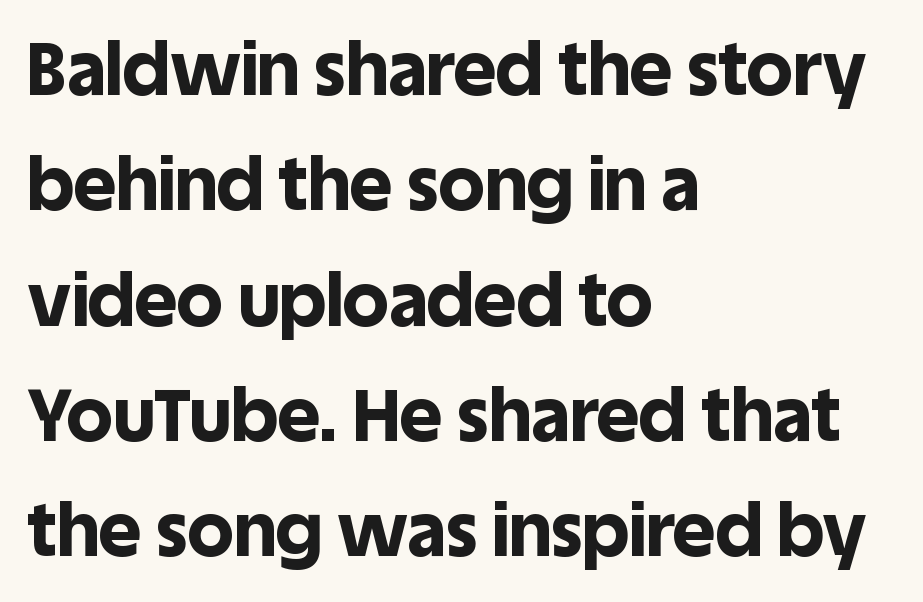
Q: Is the text bold? A: Yes.
Q: Is the text italic (slanted)? A: No, it is upright.
Q: Is the typeface a serif or a sans-serif typeface? A: Sans-serif.
Q: Is the text underlined? A: No.
Q: How is the paragraph aligned? A: Left-aligned.
Q: Is the spacing between letters normal or unusually wide? A: Normal.
Q: Is the spacing between lines tight, normal or loose? A: Normal.
Q: Width (condensed, normal, or wide)? A: Normal.
Q: x-height? A: Large.
Q: Monospaced? A: No.
